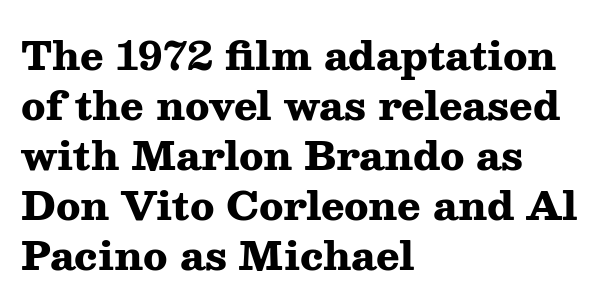
The image shows 39 px heavy, wide serif type, upright; set left-aligned, normal line spacing (1.28x), normal letter spacing, not underlined; medium stroke contrast and a medium x-height.
